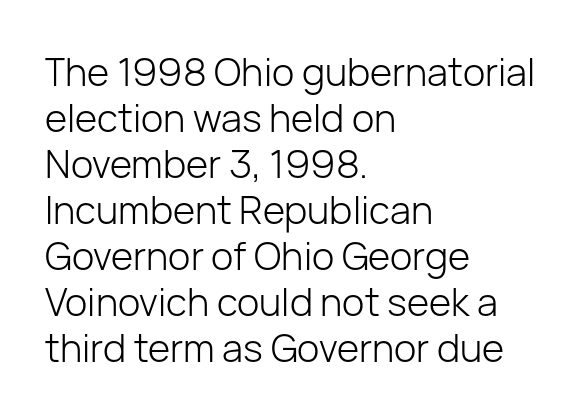
The image shows 38 px light sans-serif type, upright; set left-aligned, line spacing 1.21x, normal letter spacing, not underlined; low stroke contrast and a medium x-height.
